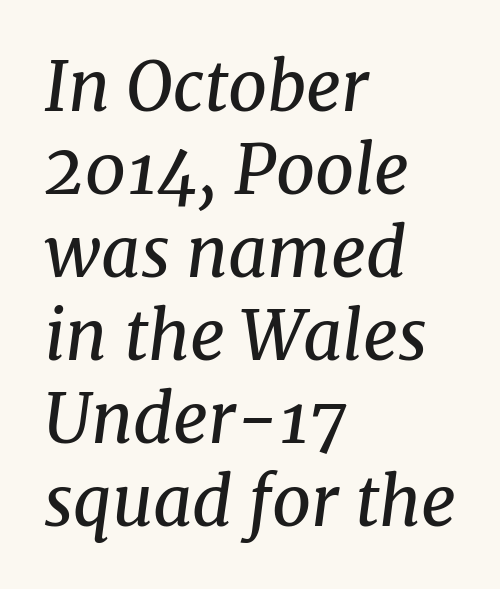
{"serif": "yes", "italic": "yes", "lean": "right", "slant_degrees": 8, "bold": "no", "weight": "regular", "width": "normal", "stroke_contrast": "medium", "x_height": "medium", "monospaced": "no", "underline": "no", "align": "left", "line_spacing_ratio": 1.22, "letter_spacing": "normal", "letter_spacing_em": 0.0, "glyph_px": 68}
